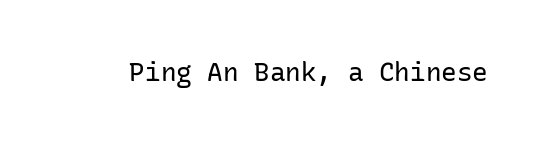
The image shows 26 px text type, upright; set normal letter spacing, not underlined.
